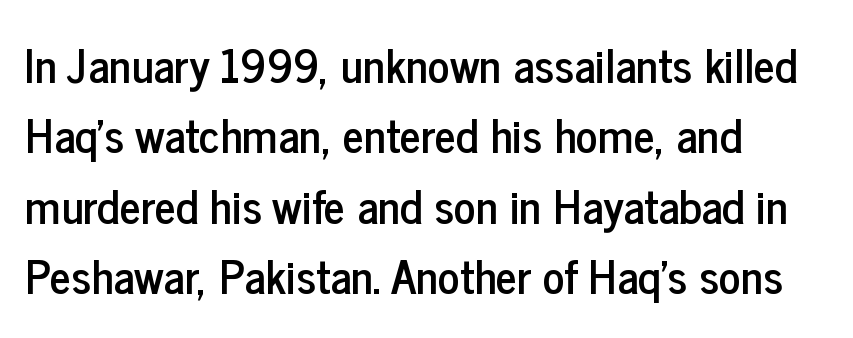
Q: Is the text italic (slanted)? A: No, it is upright.
Q: Is the typeface a serif or a sans-serif typeface? A: Sans-serif.
Q: Is the text underlined? A: No.
Q: How is the paragraph aligned? A: Left-aligned.
Q: Is the spacing between letters normal or unusually wide? A: Normal.
Q: Is the spacing between lines tight, normal or loose? A: Normal.
Q: Width (condensed, normal, or wide)? A: Condensed.
Q: Stroke contrast? A: Low.
Q: x-height? A: Medium.
Q: Monospaced? A: No.
